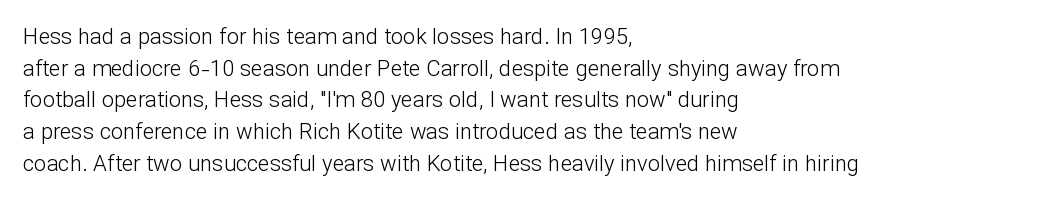
{"italic": "no", "bold": "no", "underline": "no", "align": "left", "line_spacing": "normal", "line_spacing_ratio": 1.44, "letter_spacing": "normal", "letter_spacing_em": 0.0, "glyph_px": 22}
